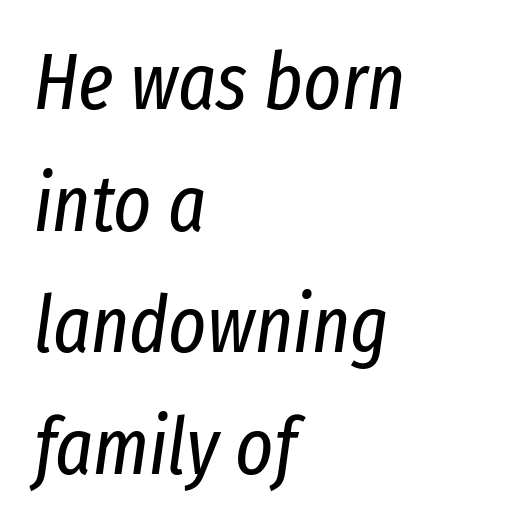
{"italic": "yes", "lean": "right", "slant_degrees": 8, "bold": "no", "weight": "regular", "width": "condensed", "stroke_contrast": "low", "x_height": "medium", "monospaced": "no", "underline": "no", "align": "left", "line_spacing": "normal", "line_spacing_ratio": 1.52, "letter_spacing": "normal", "letter_spacing_em": 0.0, "glyph_px": 80}
